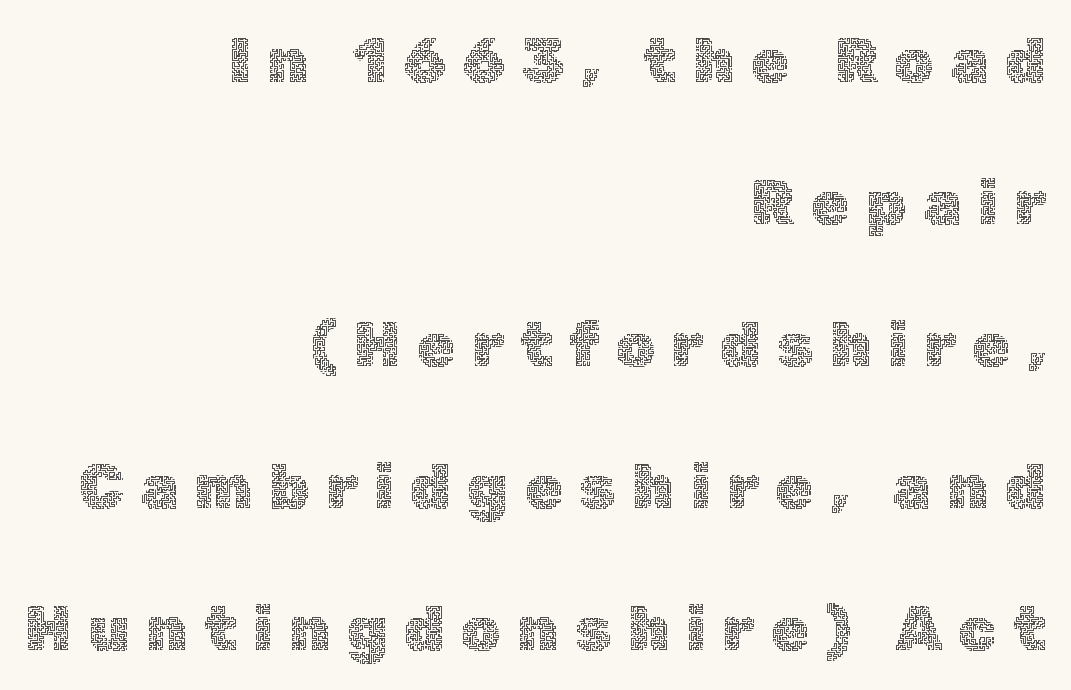
The image shows 62 px thin type, upright; set right-aligned, loose line spacing (2.29x), unusually wide letter spacing (+0.26 em), not underlined; a medium x-height.
